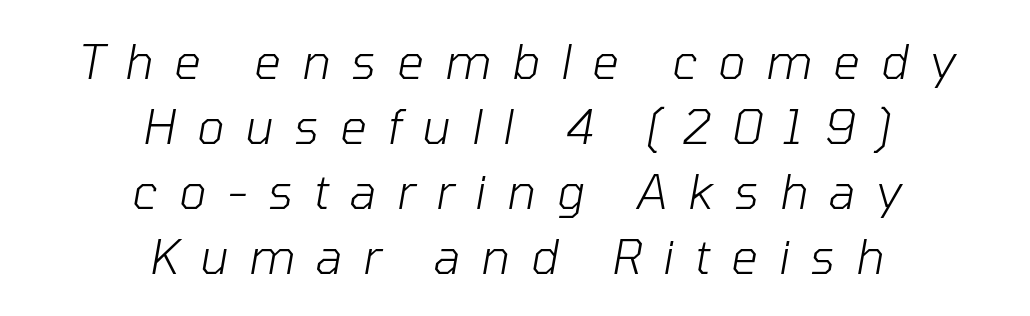
The image shows 47 px light type, italic (leaning right); set centered, normal line spacing (1.38x), unusually wide letter spacing (+0.44 em), not underlined; low stroke contrast and a medium x-height.
